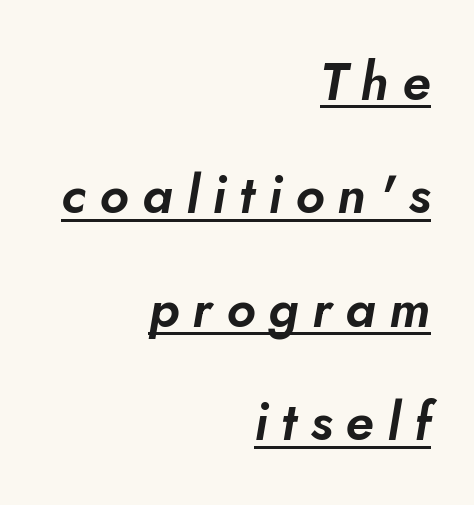
The image shows 52 px text type, italic (leaning right); set right-aligned, loose line spacing (2.18x), unusually wide letter spacing (+0.26 em), underlined; low stroke contrast and a small x-height.
